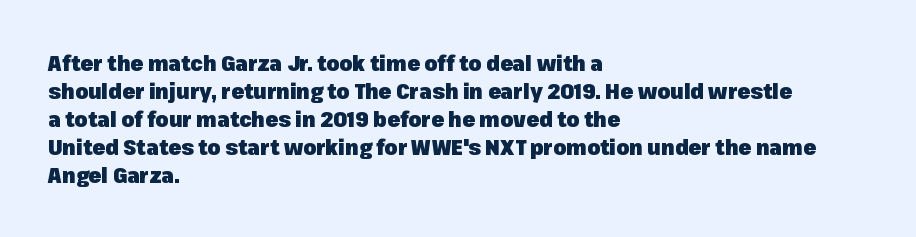
The image shows 21 px bold type, upright; set left-aligned, normal line spacing (1.33x), normal letter spacing, not underlined.
